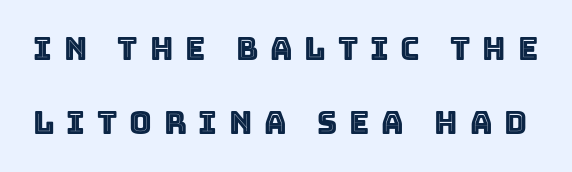
Q: Is the text italic (slanted)? A: No, it is upright.
Q: Is the text underlined? A: No.
Q: Is the spacing between letters normal or unusually wide? A: Unusually wide.
Q: Is the spacing between lines tight, normal or loose? A: Loose.
Q: Width (condensed, normal, or wide)? A: Normal.
Q: x-height? A: Large.
Q: Monospaced? A: No.
